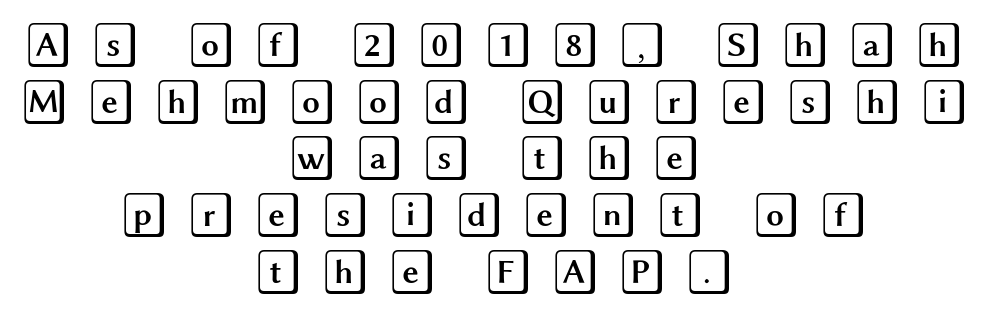
{"italic": "no", "width": "wide", "x_height": "large", "underline": "no", "align": "center", "line_spacing": "normal", "line_spacing_ratio": 1.26, "letter_spacing": "wide", "letter_spacing_em": 0.39, "glyph_px": 45}
